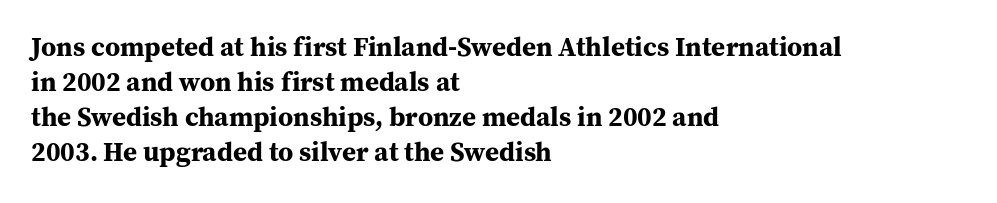
{"italic": "no", "bold": "yes", "underline": "no", "align": "left", "line_spacing": "normal", "line_spacing_ratio": 1.3, "letter_spacing": "normal", "letter_spacing_em": 0.0, "glyph_px": 27}
